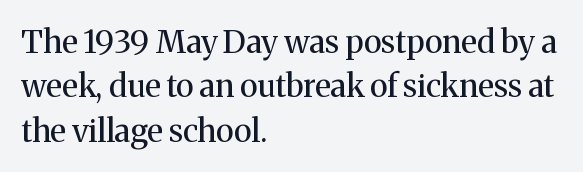
Q: Is the text bold? A: No.
Q: Is the text italic (slanted)? A: No, it is upright.
Q: Is the typeface a serif or a sans-serif typeface? A: Serif.
Q: Is the text underlined? A: No.
Q: How is the paragraph aligned? A: Left-aligned.
Q: Is the spacing between letters normal or unusually wide? A: Normal.
Q: Is the spacing between lines tight, normal or loose? A: Normal.
Q: Width (condensed, normal, or wide)? A: Normal.
Q: Stroke contrast? A: Medium.
Q: x-height? A: Medium.
Q: Monospaced? A: No.
